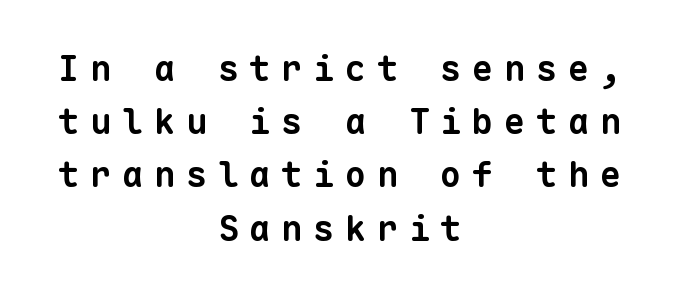
The image shows 35 px bold sans-serif type, monospaced; set centered, normal line spacing (1.52x), unusually wide letter spacing (+0.31 em), not underlined; low stroke contrast and a medium x-height.
